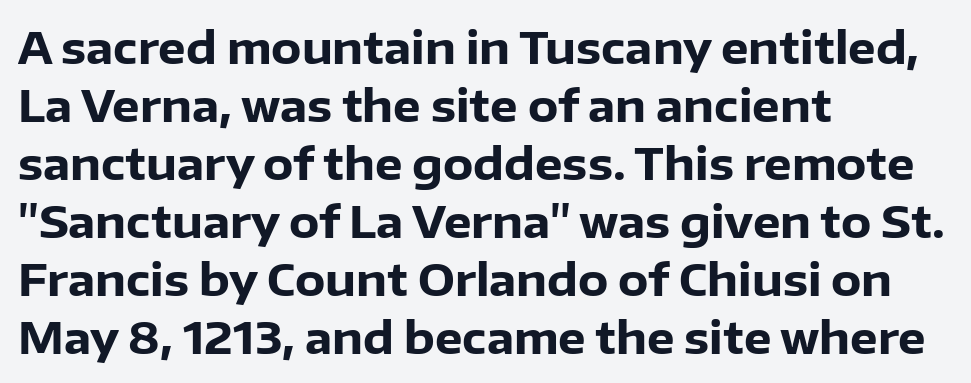
The horizontal fit of the characters is conventional and even. Check the space under the baseline: it is left empty. The rendering uses natural spacing where letterforms have individual widths. This block has exactly the height ordinary leading produces. Casual observation: everything's shoved over to the left. The type family on display is of the sans-serif kind.
